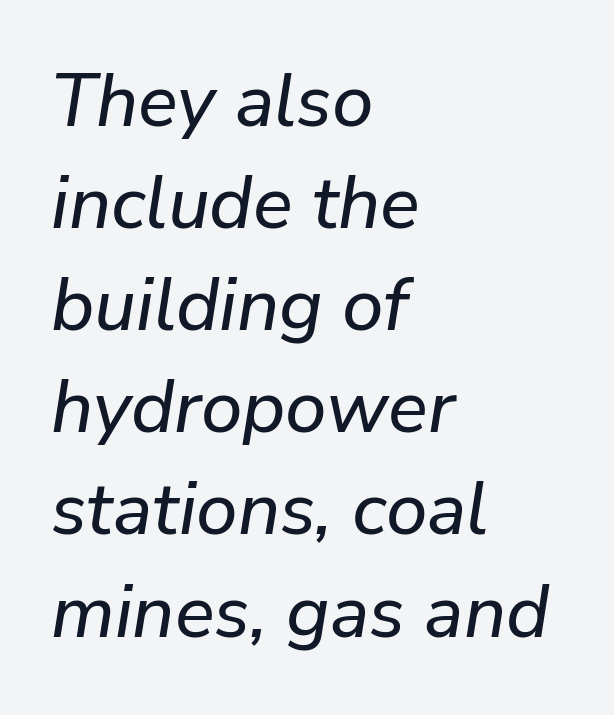
Q: Is the text italic (slanted)? A: Yes, it leans right by about 9 degrees.
Q: Is the text underlined? A: No.
Q: How is the paragraph aligned? A: Left-aligned.
Q: Is the spacing between letters normal or unusually wide? A: Normal.
Q: Is the spacing between lines tight, normal or loose? A: Normal.
Q: Width (condensed, normal, or wide)? A: Normal.
Q: Stroke contrast? A: Low.
Q: x-height? A: Medium.
Q: Monospaced? A: No.
